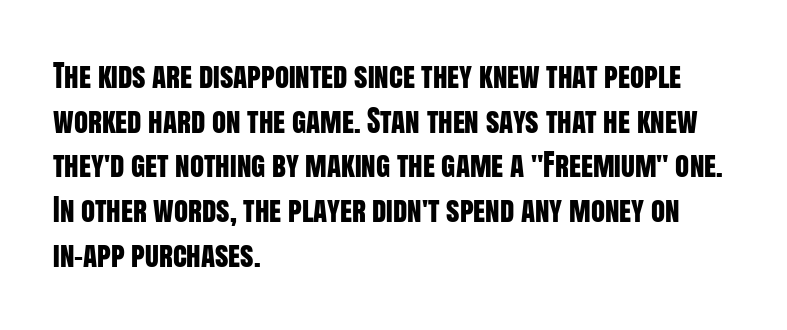
Q: Is the text italic (slanted)? A: No, it is upright.
Q: Is the typeface a serif or a sans-serif typeface? A: Sans-serif.
Q: Is the text underlined? A: No.
Q: How is the paragraph aligned? A: Left-aligned.
Q: Is the spacing between letters normal or unusually wide? A: Normal.
Q: Is the spacing between lines tight, normal or loose? A: Normal.
Q: Width (condensed, normal, or wide)? A: Condensed.
Q: Stroke contrast? A: Low.
Q: x-height? A: Large.
Q: Monospaced? A: No.
